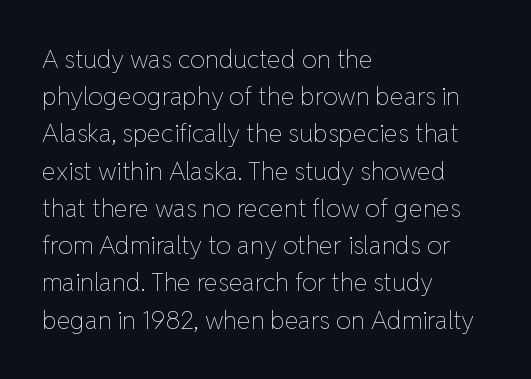
Q: Is the text bold? A: No.
Q: Is the text italic (slanted)? A: No, it is upright.
Q: Is the text underlined? A: No.
Q: How is the paragraph aligned? A: Left-aligned.
Q: Is the spacing between letters normal or unusually wide? A: Normal.
Q: Is the spacing between lines tight, normal or loose? A: Normal.
